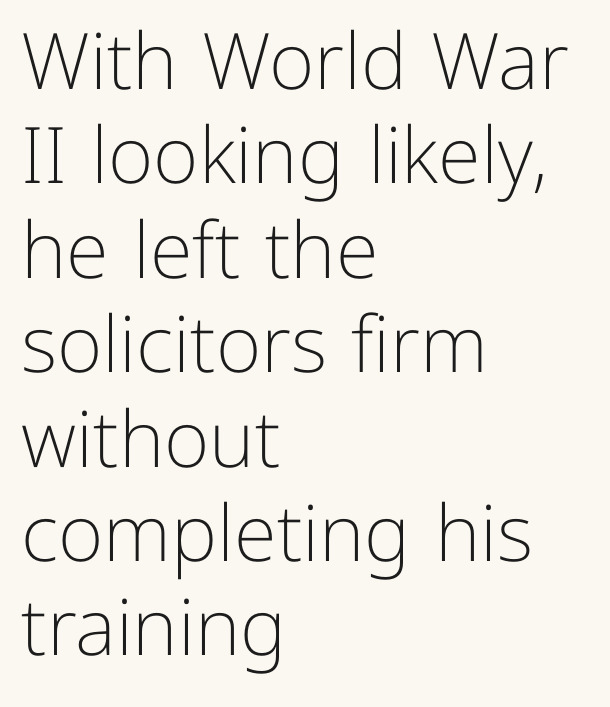
Horizontal alignment here is leftward, the default for most running prose. Looks like regular typesetting: each glyph gets only the width it needs. Font category for this specimen: sans-serif. Caption: standard tracking, unaltered. Underlining? Definitely not there.
